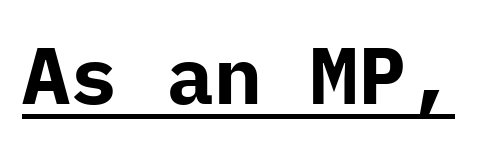
These lines are composed in type without serifs. These words are printed bold, with thick strokes throughout. How are the letters spaced? Ordinarily, with no added tracking. Is there any slant? The stems are plumb.
